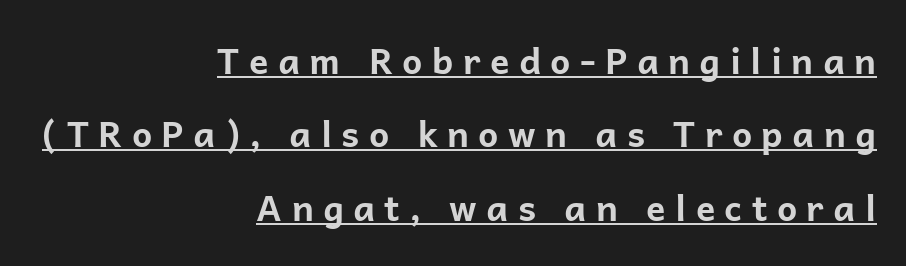
The image shows 36 px bold sans-serif type, upright; set right-aligned, loose line spacing (2.04x), unusually wide letter spacing (+0.26 em), underlined; low stroke contrast and a medium x-height.
